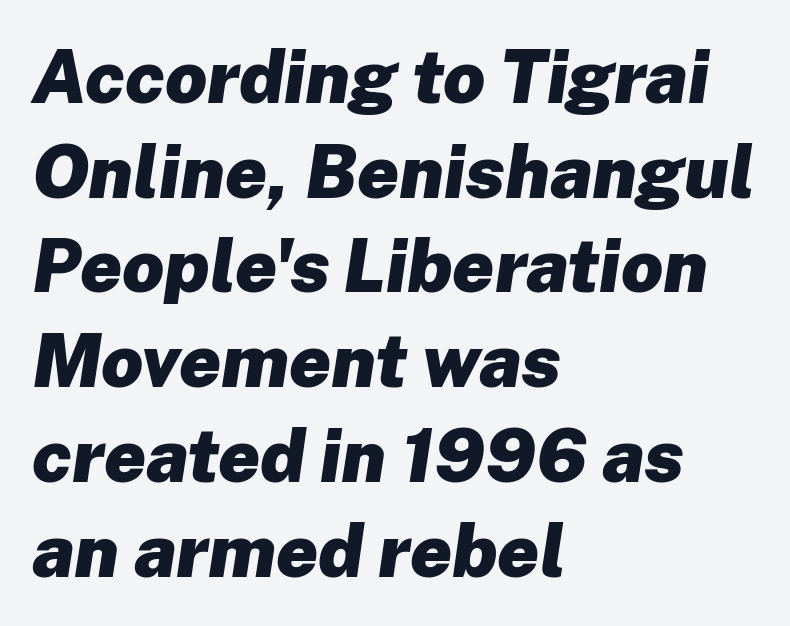
The image shows 74 px heavy type, italic (leaning right); set left-aligned, normal line spacing (1.28x), normal letter spacing, not underlined; low stroke contrast and a medium x-height.
